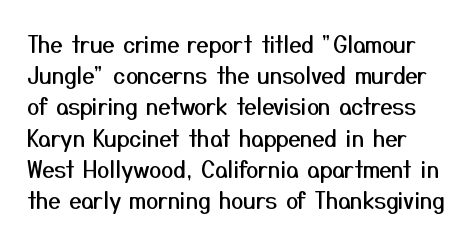
The image shows 22 px text type, upright; set normal line spacing (1.42x), normal letter spacing, not underlined.
